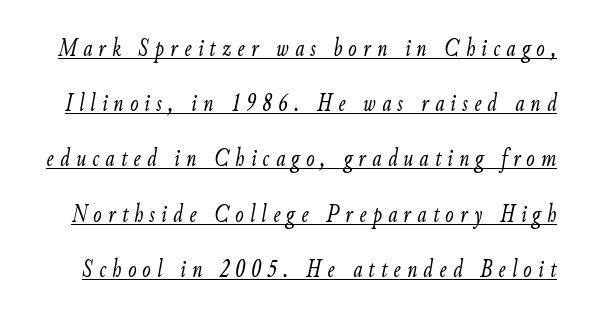
{"italic": "yes", "lean": "right", "slant_degrees": 9, "bold": "no", "underline": "yes", "line_spacing": "loose", "line_spacing_ratio": 2.21, "letter_spacing": "wide", "letter_spacing_em": 0.25, "glyph_px": 25}
